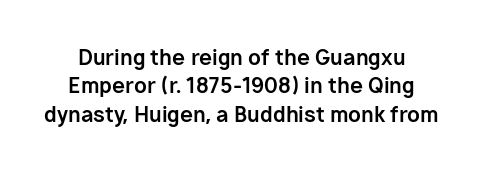
Q: Is the text bold? A: Yes.
Q: Is the text italic (slanted)? A: No, it is upright.
Q: Is the text underlined? A: No.
Q: Is the spacing between letters normal or unusually wide? A: Normal.
Q: Is the spacing between lines tight, normal or loose? A: Normal.
